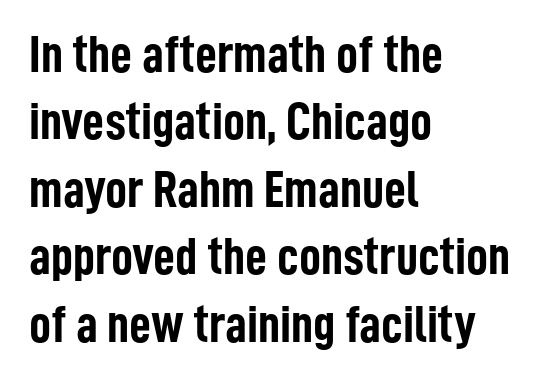
Q: Is the text bold? A: Yes.
Q: Is the text italic (slanted)? A: No, it is upright.
Q: Is the typeface a serif or a sans-serif typeface? A: Sans-serif.
Q: Is the text underlined? A: No.
Q: How is the paragraph aligned? A: Left-aligned.
Q: Is the spacing between letters normal or unusually wide? A: Normal.
Q: Is the spacing between lines tight, normal or loose? A: Normal.
Q: Width (condensed, normal, or wide)? A: Condensed.
Q: Stroke contrast? A: Low.
Q: x-height? A: Medium.
Q: Monospaced? A: No.
